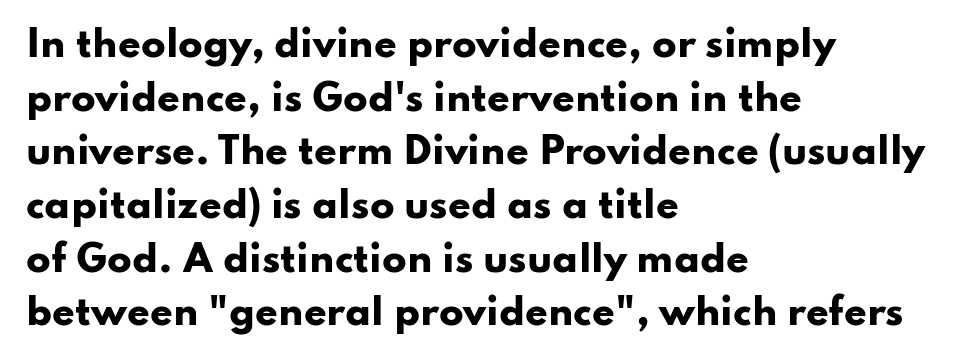
The image shows 36 px heavy, wide sans-serif type, upright; set left-aligned, normal line spacing (1.49x), normal letter spacing, not underlined; low stroke contrast and a small x-height.
